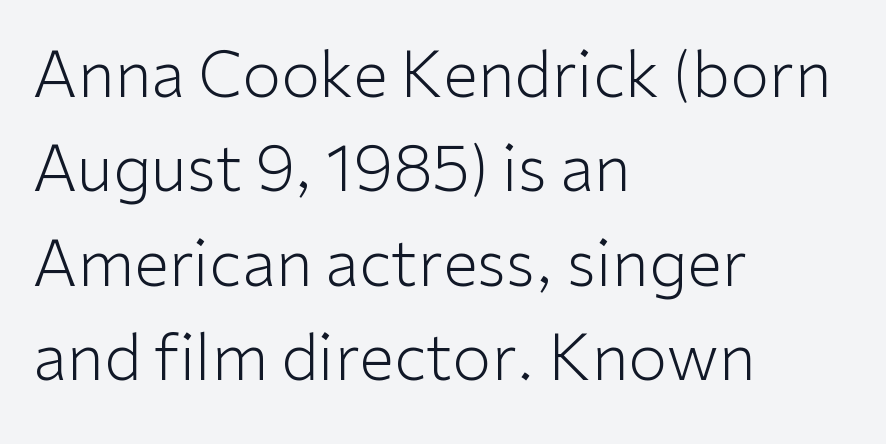
Q: Is the text bold? A: No.
Q: Is the text italic (slanted)? A: No, it is upright.
Q: Is the typeface a serif or a sans-serif typeface? A: Sans-serif.
Q: Is the text underlined? A: No.
Q: How is the paragraph aligned? A: Left-aligned.
Q: Is the spacing between letters normal or unusually wide? A: Normal.
Q: Is the spacing between lines tight, normal or loose? A: Normal.
Q: Width (condensed, normal, or wide)? A: Normal.
Q: Stroke contrast? A: Low.
Q: x-height? A: Medium.
Q: Monospaced? A: No.
